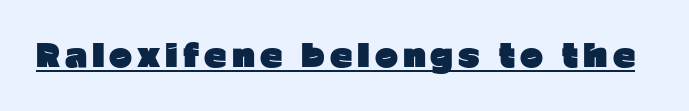
{"serif": "no", "italic": "no", "bold": "yes", "weight": "heavy", "width": "normal", "stroke_contrast": "low", "x_height": "medium", "monospaced": "no", "underline": "yes", "glyph_px": 31}
